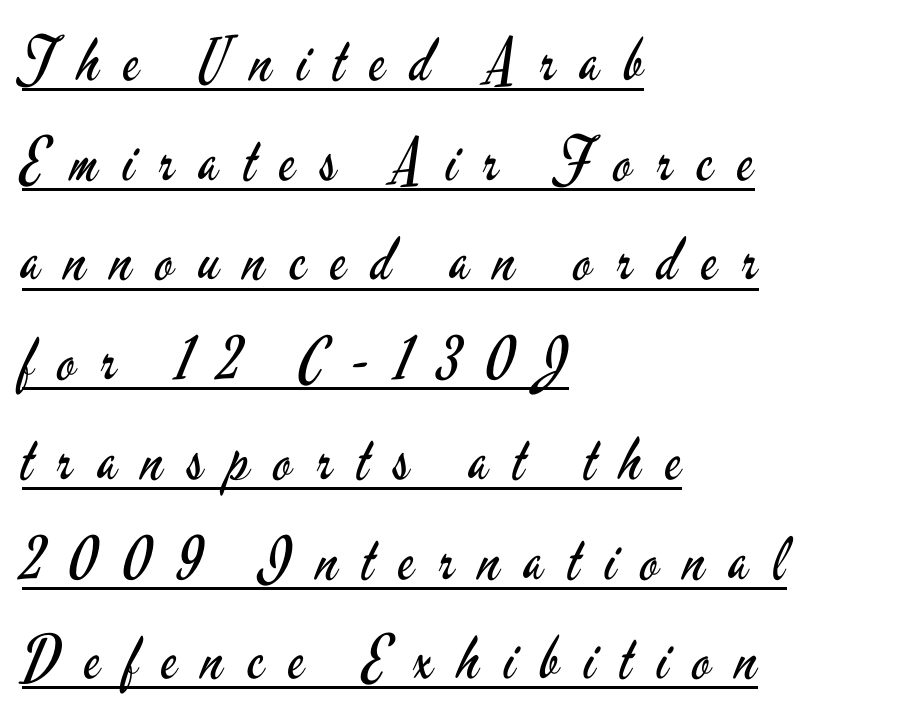
{"serif": "no", "bold": "no", "weight": "regular", "width": "condensed", "stroke_contrast": "low", "x_height": "small", "monospaced": "no", "underline": "yes", "align": "left", "line_spacing": "normal", "line_spacing_ratio": 1.69, "letter_spacing": "wide", "letter_spacing_em": 0.42, "glyph_px": 59}
